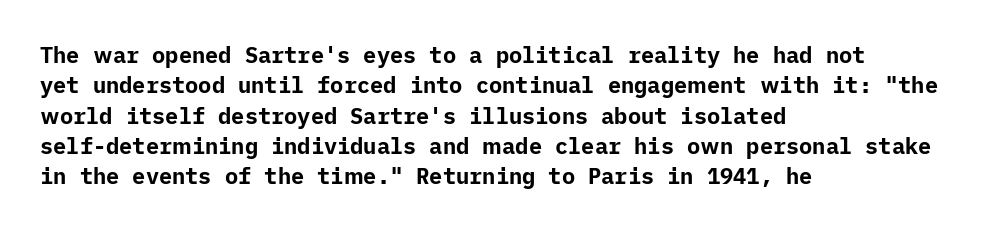
The image shows 22 px bold type, upright; set left-aligned, normal line spacing (1.38x), normal letter spacing, not underlined.
